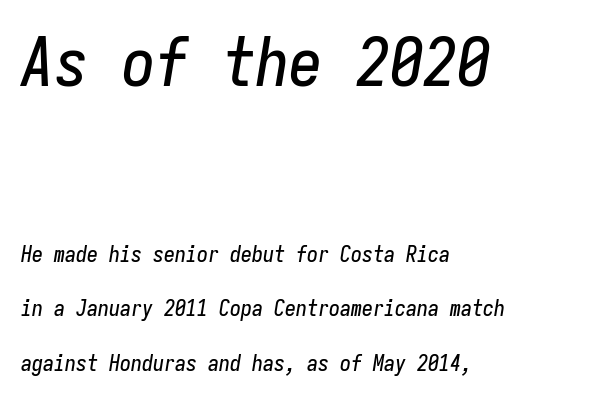
The image shows 67 px condensed type, italic (leaning right), monospaced; set left-aligned, loose line spacing (2.47x), normal letter spacing, not underlined; the first (top) block is 3.05x larger; low stroke contrast and a medium x-height.
